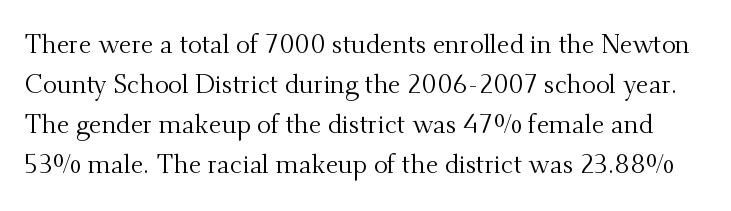
The image shows 26 px text type, upright; set normal line spacing (1.54x), normal letter spacing, not underlined.
